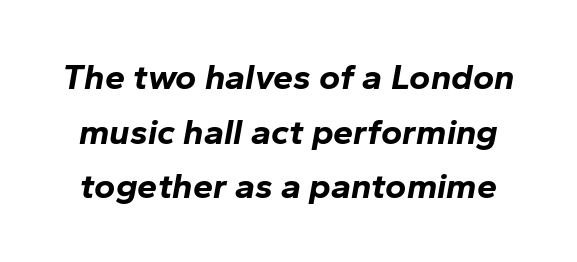
{"italic": "yes", "lean": "right", "slant_degrees": 10, "bold": "yes", "weight": "bold", "width": "normal", "stroke_contrast": "low", "x_height": "medium", "monospaced": "no", "underline": "no", "line_spacing": "normal", "line_spacing_ratio": 1.52, "letter_spacing": "normal", "letter_spacing_em": 0.0, "glyph_px": 36}
